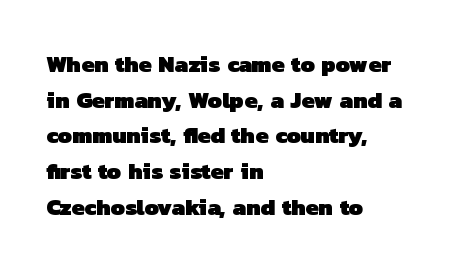
{"bold": "yes", "underline": "no", "align": "left", "line_spacing": "normal", "line_spacing_ratio": 1.55, "letter_spacing": "normal", "letter_spacing_em": 0.0, "glyph_px": 23}
